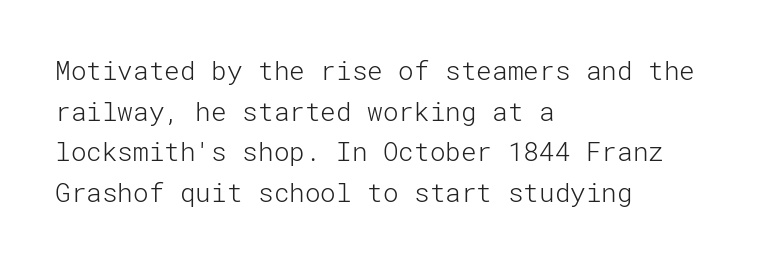
The image shows 26 px text type, upright; set left-aligned, normal line spacing (1.56x), normal letter spacing, not underlined.
